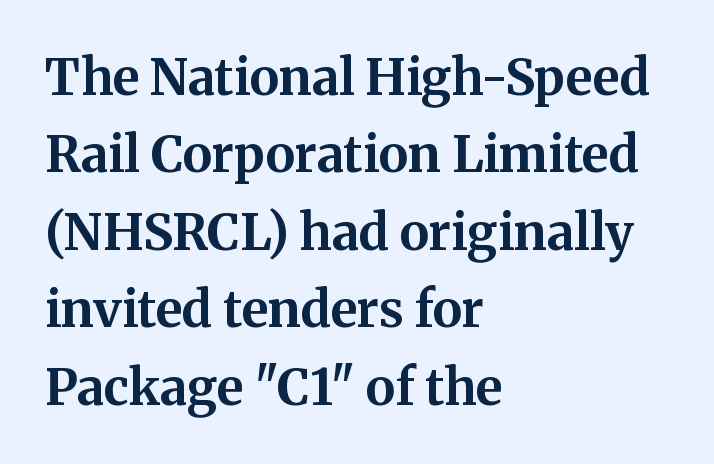
The image shows 50 px bold serif type, upright; set left-aligned, normal line spacing (1.55x), normal letter spacing, not underlined; medium stroke contrast and a medium x-height.
